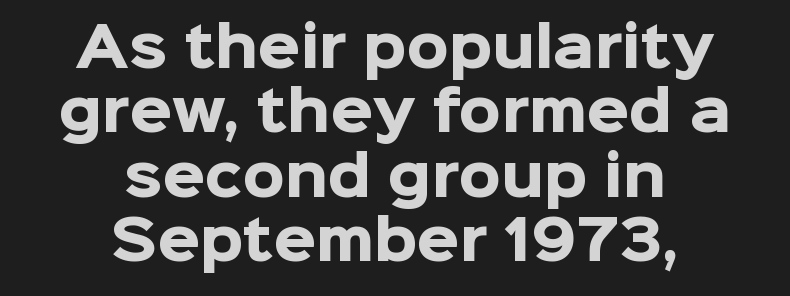
{"serif": "no", "italic": "no", "bold": "yes", "weight": "heavy", "width": "normal", "stroke_contrast": "low", "x_height": "medium", "monospaced": "no", "underline": "no", "align": "center", "line_spacing_ratio": 1.19, "letter_spacing": "normal", "letter_spacing_em": 0.0, "glyph_px": 54}
